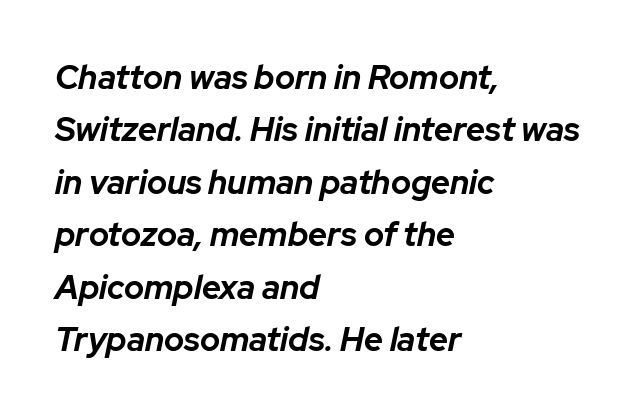
{"italic": "yes", "lean": "right", "slant_degrees": 12, "bold": "yes", "weight": "bold", "width": "normal", "stroke_contrast": "low", "x_height": "medium", "monospaced": "no", "underline": "no", "align": "left", "line_spacing": "normal", "line_spacing_ratio": 1.59, "letter_spacing": "normal", "letter_spacing_em": 0.0, "glyph_px": 33}
